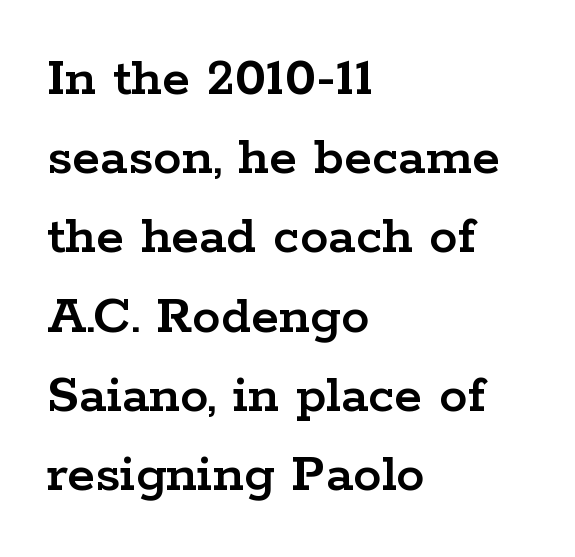
{"serif": "yes", "italic": "no", "width": "wide", "stroke_contrast": "low", "x_height": "medium", "monospaced": "no", "underline": "no", "align": "left", "line_spacing": "normal", "line_spacing_ratio": 1.39, "letter_spacing": "normal", "letter_spacing_em": 0.0, "glyph_px": 57}
